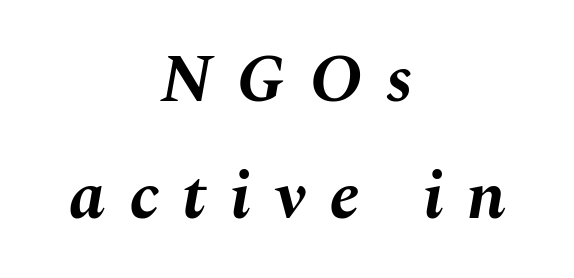
The image shows 69 px bold type, italic (leaning right); set centered, normal line spacing (1.7x), unusually wide letter spacing (+0.34 em), not underlined; medium stroke contrast and a medium x-height.
